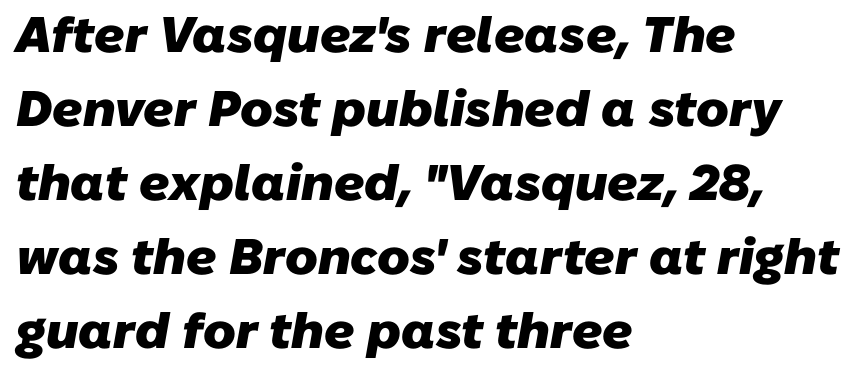
Summary of weight: heavy, a full bold. Does the type have serifs? No, each stem ends abruptly. Letters rest on an invisible, unmarked baseline. The rendering anchors every line to the left-hand side. Short note: letters normally spaced. Each letter keeps its own natural width here, so spacing adapts to shape.
